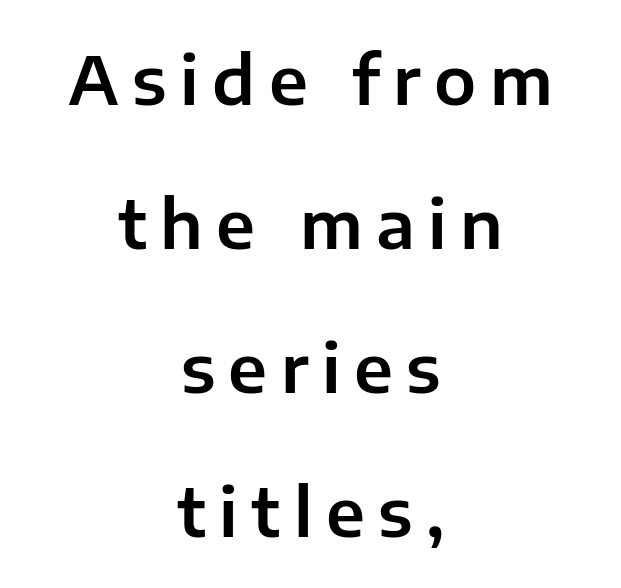
Q: Is the text italic (slanted)? A: No, it is upright.
Q: Is the typeface a serif or a sans-serif typeface? A: Sans-serif.
Q: Is the text underlined? A: No.
Q: How is the paragraph aligned? A: Centered.
Q: Is the spacing between letters normal or unusually wide? A: Unusually wide.
Q: Is the spacing between lines tight, normal or loose? A: Loose.
Q: Width (condensed, normal, or wide)? A: Normal.
Q: Stroke contrast? A: Low.
Q: x-height? A: Medium.
Q: Monospaced? A: No.
